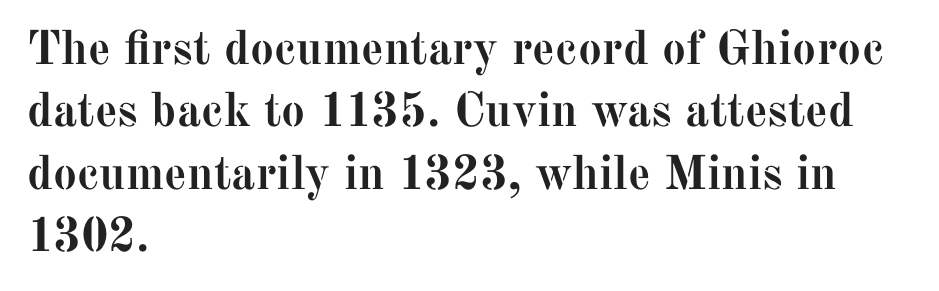
Q: Is the text bold? A: Yes.
Q: Is the text italic (slanted)? A: No, it is upright.
Q: Is the typeface a serif or a sans-serif typeface? A: Serif.
Q: Is the text underlined? A: No.
Q: How is the paragraph aligned? A: Left-aligned.
Q: Is the spacing between letters normal or unusually wide? A: Normal.
Q: Is the spacing between lines tight, normal or loose? A: Normal.
Q: Width (condensed, normal, or wide)? A: Normal.
Q: Stroke contrast? A: Medium.
Q: x-height? A: Medium.
Q: Monospaced? A: No.
